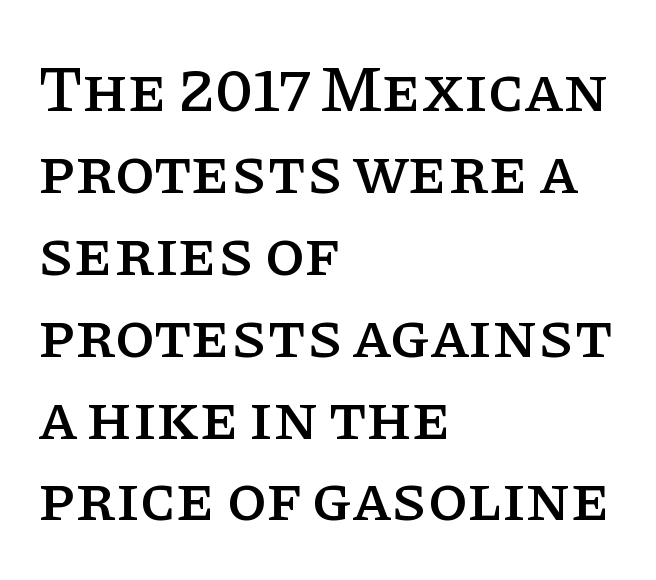
Q: Is the text italic (slanted)? A: No, it is upright.
Q: Is the typeface a serif or a sans-serif typeface? A: Serif.
Q: Is the text underlined? A: No.
Q: How is the paragraph aligned? A: Left-aligned.
Q: Is the spacing between letters normal or unusually wide? A: Normal.
Q: Is the spacing between lines tight, normal or loose? A: Normal.
Q: Width (condensed, normal, or wide)? A: Normal.
Q: Stroke contrast? A: Low.
Q: x-height? A: Large.
Q: Monospaced? A: No.
